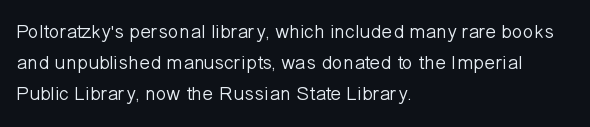
{"italic": "no", "bold": "no", "underline": "no", "align": "left", "line_spacing": "normal", "line_spacing_ratio": 1.56, "letter_spacing": "normal", "letter_spacing_em": 0.0, "glyph_px": 20}
